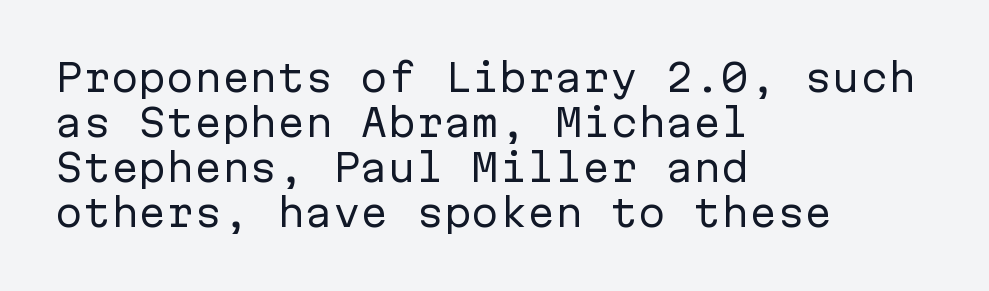
Q: Is the text bold? A: No.
Q: Is the text italic (slanted)? A: No, it is upright.
Q: Is the typeface a serif or a sans-serif typeface? A: Sans-serif.
Q: Is the text underlined? A: No.
Q: How is the paragraph aligned? A: Left-aligned.
Q: Is the spacing between letters normal or unusually wide? A: Normal.
Q: Width (condensed, normal, or wide)? A: Normal.
Q: Stroke contrast? A: Low.
Q: x-height? A: Medium.
Q: Monospaced? A: Yes.
